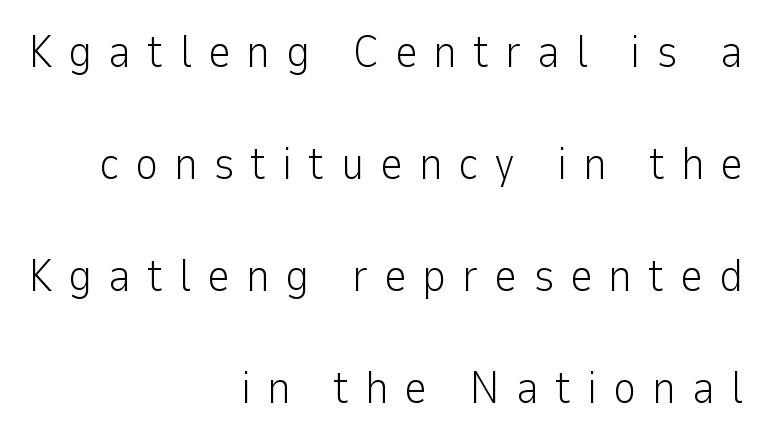
This rendering widens character spacing well past its baseline value. A quiet, ordinary-to-light weight characterises the typeface. Unmarked baselines from the first word to the last. These lines are rendered in a variable-pitch font. Is there any slant? The stems are plumb. Serif or sans? Sans — the stroke terminals are bare.
